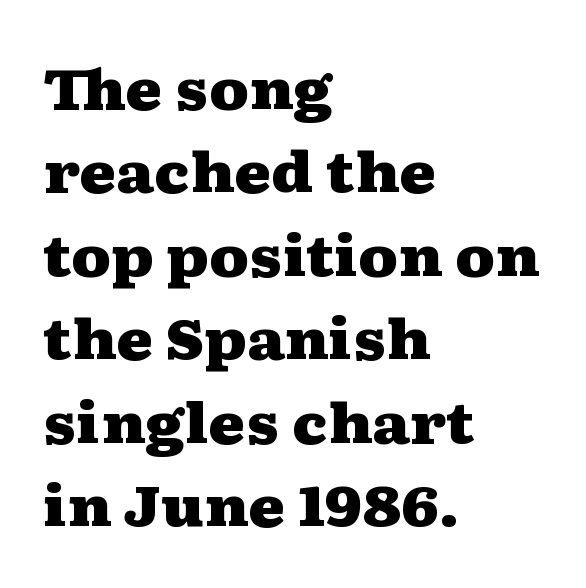
Plenty of ink on the page — the face is bold. Regarding leading, the lines here are spaced in the standard way. These lines are composed in type with serifs. The letters stand straight up with perfectly vertical stems.
